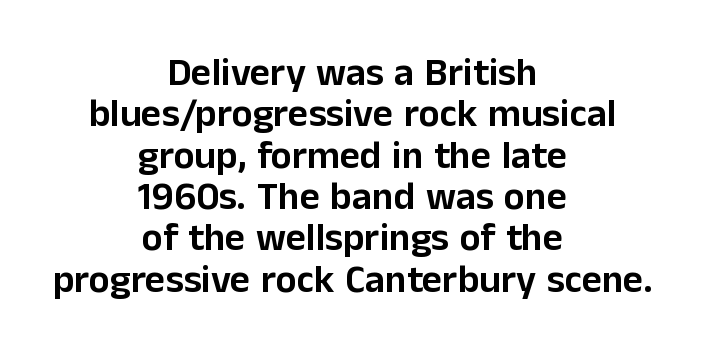
Q: Is the text italic (slanted)? A: No, it is upright.
Q: Is the typeface a serif or a sans-serif typeface? A: Sans-serif.
Q: Is the text underlined? A: No.
Q: How is the paragraph aligned? A: Centered.
Q: Is the spacing between letters normal or unusually wide? A: Normal.
Q: Is the spacing between lines tight, normal or loose? A: Tight.
Q: Width (condensed, normal, or wide)? A: Normal.
Q: Stroke contrast? A: Low.
Q: x-height? A: Medium.
Q: Monospaced? A: No.
